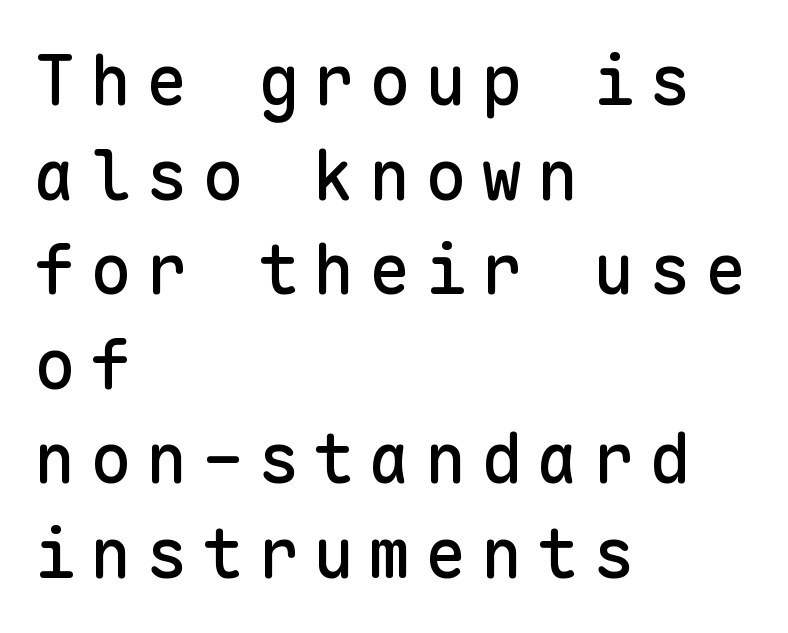
The image shows 69 px sans-serif type, upright, monospaced; set left-aligned, normal line spacing (1.37x), unusually wide letter spacing (+0.21 em), not underlined; low stroke contrast and a medium x-height.
